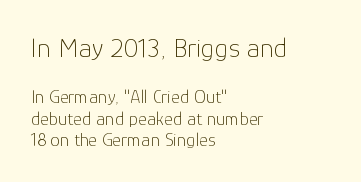
Letters rest on an invisible, unmarked baseline. Here the first block reads like a headline and the second like body copy. The line-height multiplier appears low, near solid setting. This rendering employs a face without finishing strokes, i.e., a sans-serif. Teacher's note: observe the even left margin — that is flush-left alignment. A typesetter would call this proportional, since set widths differ per character.
